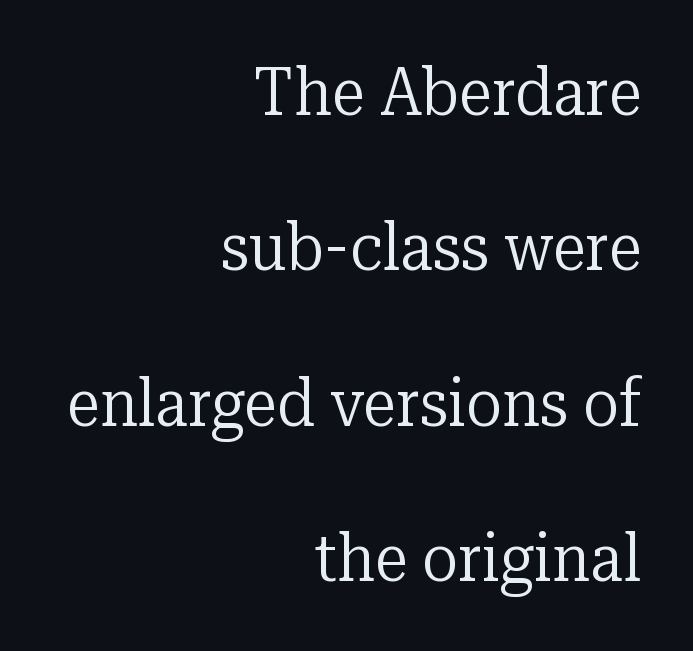
{"serif": "yes", "italic": "no", "bold": "no", "weight": "regular", "width": "normal", "stroke_contrast": "low", "x_height": "medium", "monospaced": "no", "underline": "no", "align": "right", "line_spacing": "loose", "line_spacing_ratio": 2.32, "letter_spacing": "normal", "letter_spacing_em": 0.0, "glyph_px": 67}
